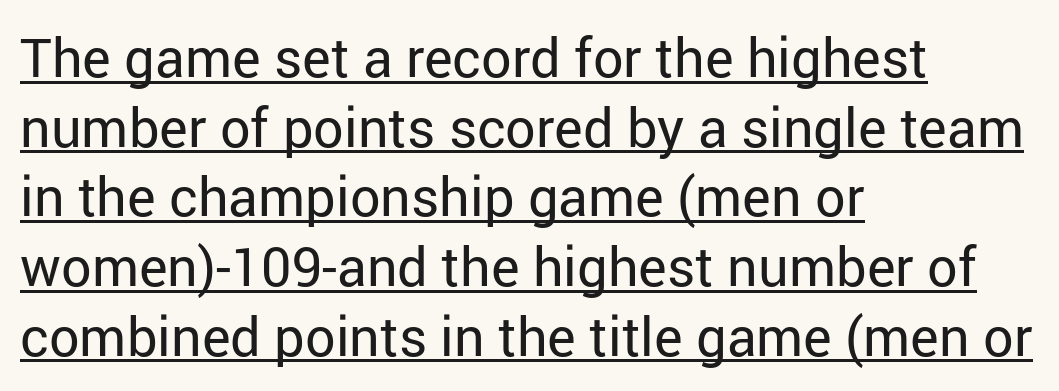
Honestly, the underline is the first thing you notice here. The rows are spaced the way most documents space them. The face used here is proportionally spaced, like ordinary book or web type. The specimen reads as upright at a glance. Counters stay open thanks to moderate or lighter strokes. The glyphs in this specimen are sans serif.
